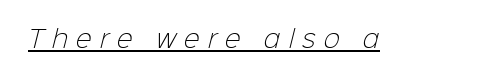
Q: Is the text bold? A: No.
Q: Is the text underlined? A: Yes.
Q: Is the spacing between letters normal or unusually wide? A: Unusually wide.
